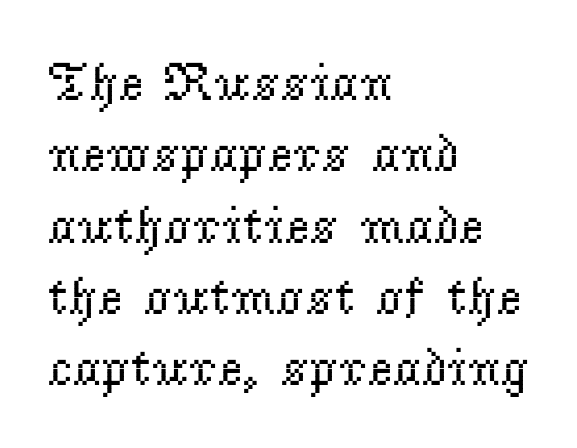
The image shows 54 px regular-weight serif type, upright; set left-aligned, normal line spacing (1.32x), normal letter spacing, not underlined; low stroke contrast and a small x-height.
